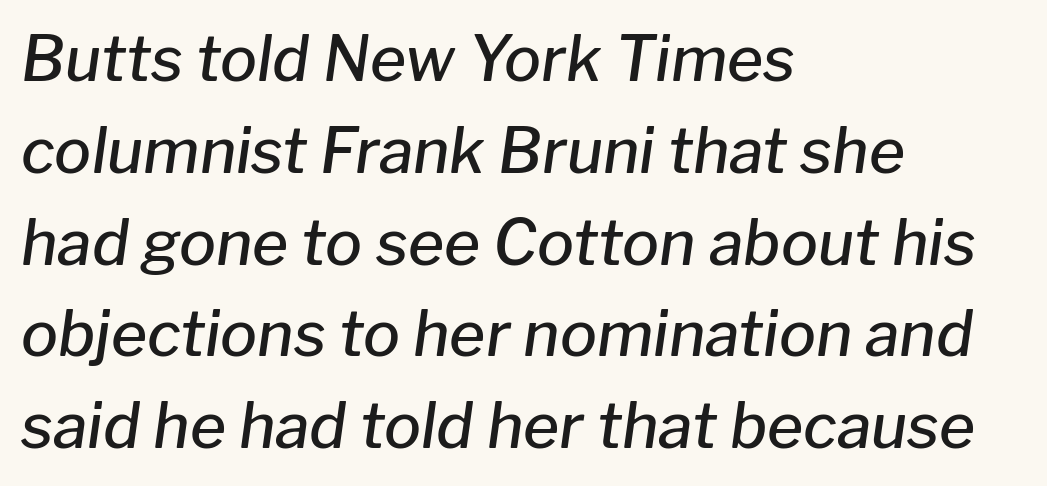
Short and long lines alike share a common starting point at left. Between one letter and the next there's only the usual sliver of space. Character widths vary here, with narrow letters taking less room than wide ones. The whole block is typeset with a tilt.
